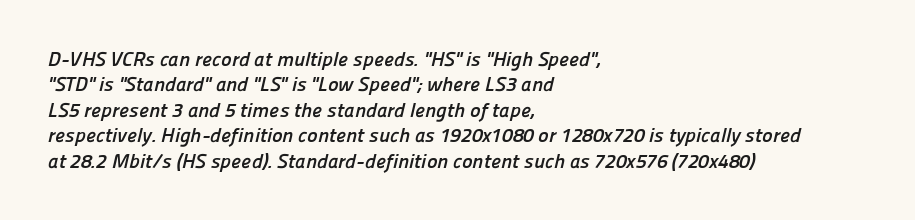
{"bold": "yes", "underline": "no", "align": "left", "line_spacing": "normal", "line_spacing_ratio": 1.27, "letter_spacing": "normal", "letter_spacing_em": 0.0, "glyph_px": 20}
